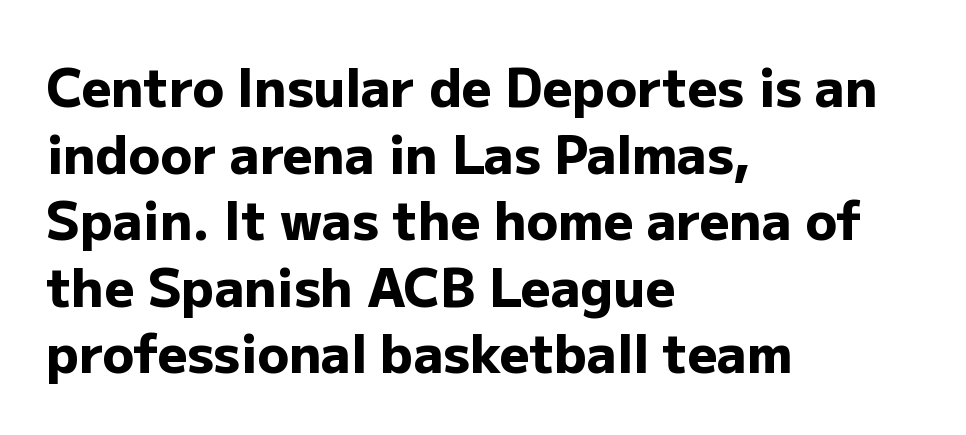
Nobody drew a line under any word here. How are the letters spaced? Ordinarily, with no added tracking. These lines carry a lot of weight — the face is fully bold. A roman cut, with each character standing at attention. Line starts are locked; line ends wander.
